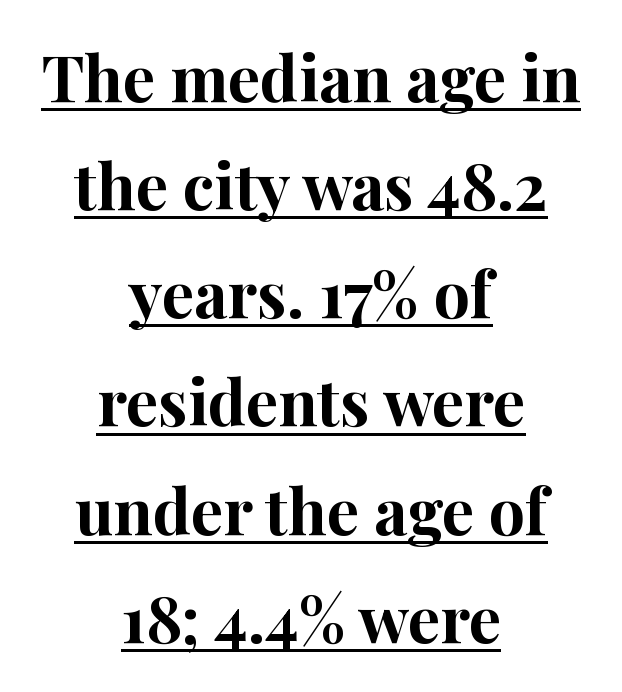
Q: Is the text bold? A: Yes.
Q: Is the text italic (slanted)? A: No, it is upright.
Q: Is the typeface a serif or a sans-serif typeface? A: Serif.
Q: Is the text underlined? A: Yes.
Q: How is the paragraph aligned? A: Centered.
Q: Is the spacing between letters normal or unusually wide? A: Normal.
Q: Is the spacing between lines tight, normal or loose? A: Normal.
Q: Width (condensed, normal, or wide)? A: Normal.
Q: Stroke contrast? A: High.
Q: x-height? A: Medium.
Q: Monospaced? A: No.
